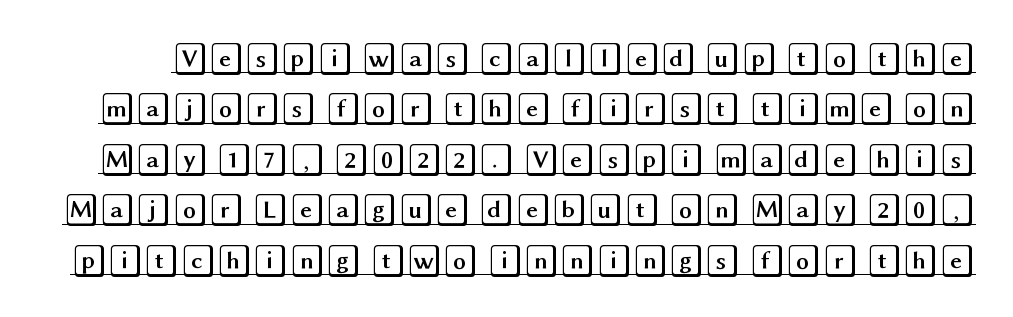
Like a heading marked for emphasis, these lines bear an underscore. Leading: standard. Italic? Not at all — the glyphs are vertical. The gaps between neighbouring characters are ordinary and unremarkable.
